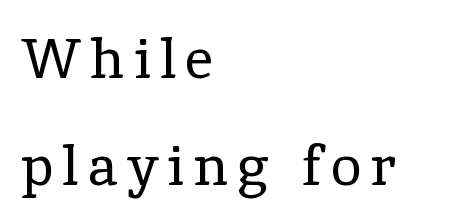
Posture: upright roman. Type style note: has serifs. Do the characters align in a grid? No, the font is proportional. Descender tails drop into unmarked territory.
